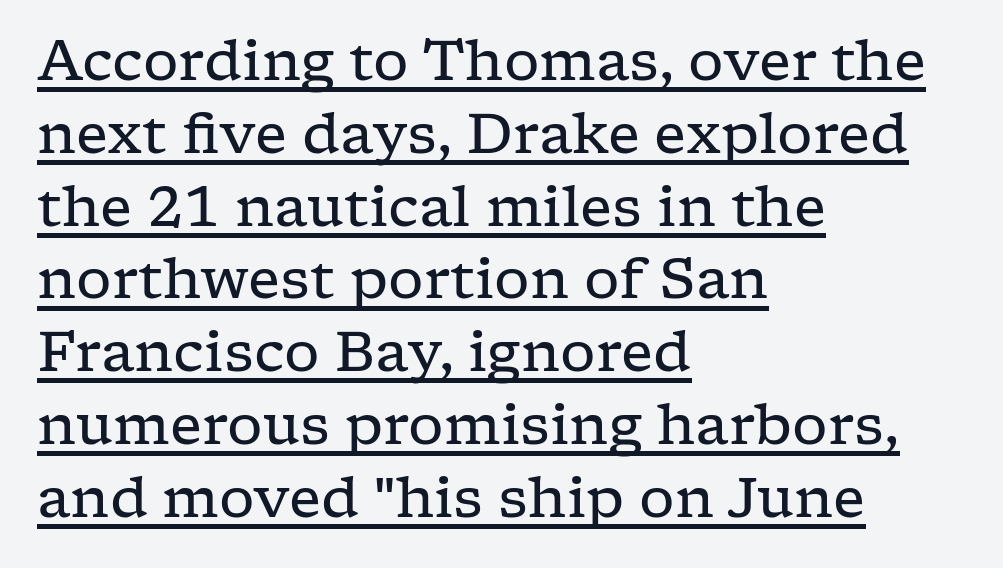
Q: Is the text bold? A: No.
Q: Is the text italic (slanted)? A: No, it is upright.
Q: Is the typeface a serif or a sans-serif typeface? A: Serif.
Q: Is the text underlined? A: Yes.
Q: How is the paragraph aligned? A: Left-aligned.
Q: Is the spacing between letters normal or unusually wide? A: Normal.
Q: Is the spacing between lines tight, normal or loose? A: Normal.
Q: Width (condensed, normal, or wide)? A: Wide.
Q: Stroke contrast? A: Low.
Q: x-height? A: Medium.
Q: Monospaced? A: No.
